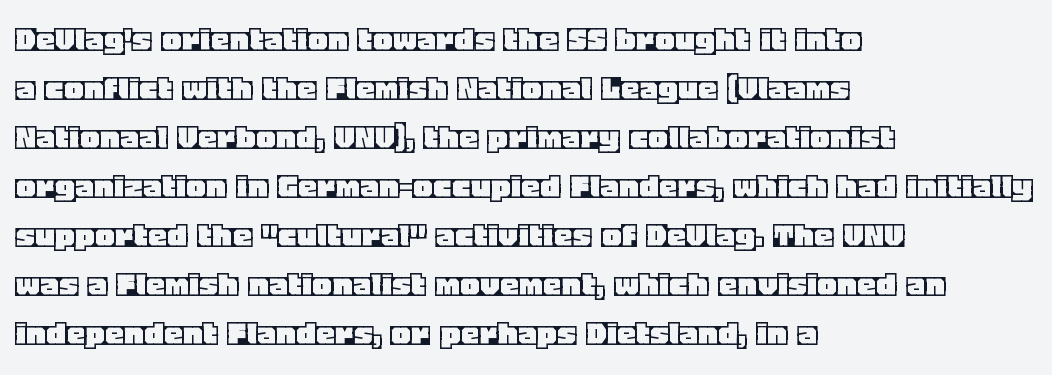
The image shows 38 px text type, upright; set left-aligned, normal line spacing (1.29x), normal letter spacing, not underlined; a large x-height.
